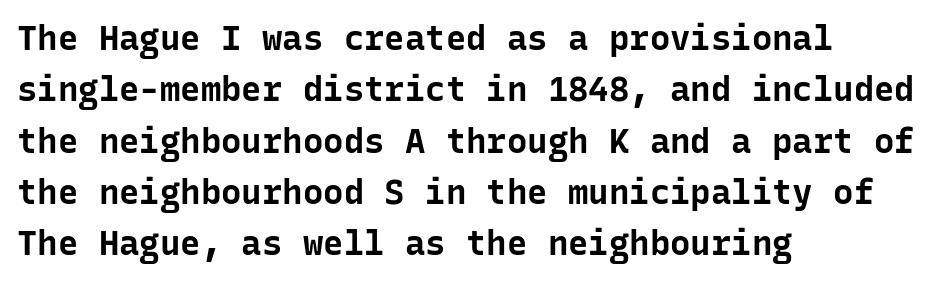
{"serif": "no", "italic": "no", "bold": "yes", "weight": "bold", "width": "normal", "stroke_contrast": "low", "x_height": "medium", "monospaced": "yes", "underline": "no", "align": "left", "line_spacing": "normal", "line_spacing_ratio": 1.51, "letter_spacing": "normal", "letter_spacing_em": 0.0, "glyph_px": 34}
